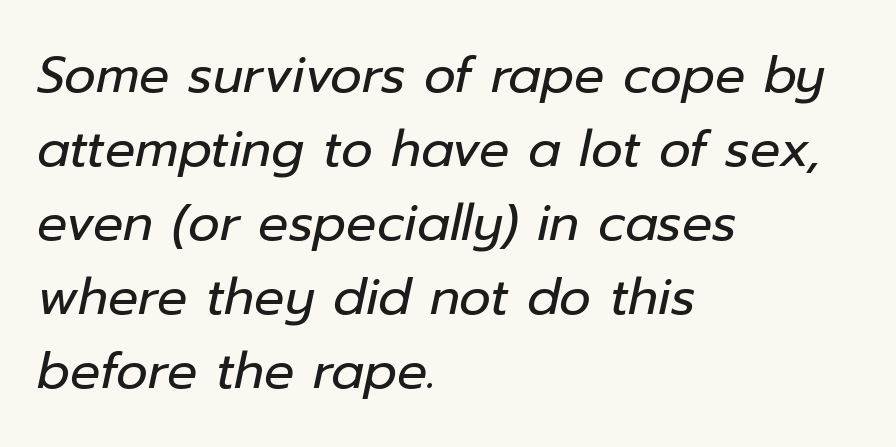
The image shows 50 px regular-weight type, italic (leaning right); set left-aligned, normal line spacing (1.48x), normal letter spacing, not underlined; low stroke contrast and a medium x-height.
